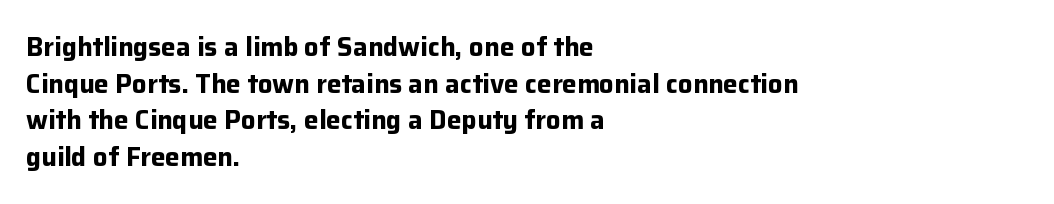
{"italic": "no", "bold": "yes", "underline": "no", "align": "left", "line_spacing": "normal", "line_spacing_ratio": 1.41, "letter_spacing": "normal", "letter_spacing_em": 0.0, "glyph_px": 26}
